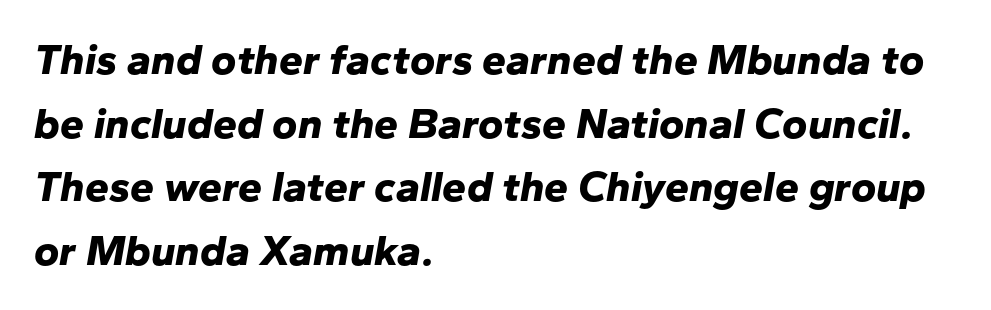
Summary of vertical rhythm: regular, with standard interline spacing. Is this a fixed-width face? No — the glyphs have proportional, varying widths. All the whitespace from short lines collects on the right. Rendered with sloped, italic letterforms. Typographic density is high because the face is bold.
